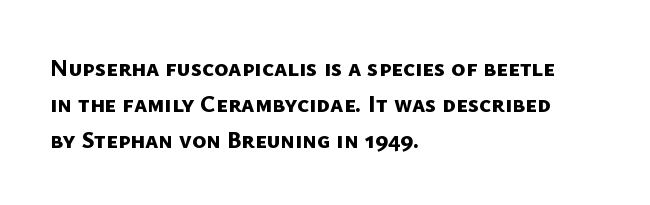
Letter spacing: default. A bare baseline throughout the passage. Each new line begins a customary step beneath the previous one. Which margin do the lines hug? The left one — the right edge is uneven.
